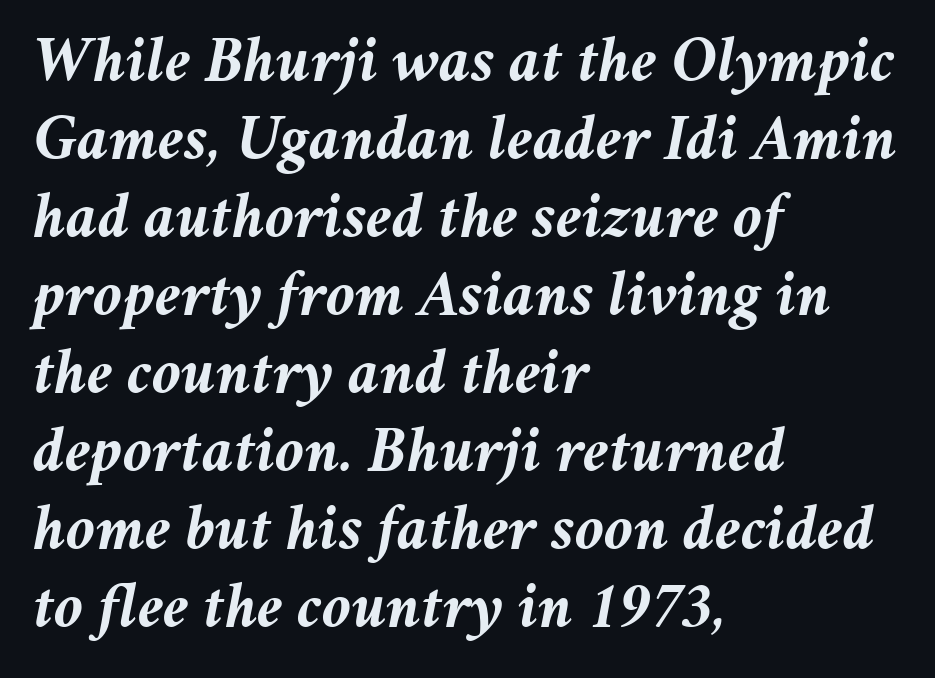
Q: Is the text bold? A: Yes.
Q: Is the text italic (slanted)? A: Yes, it leans right by about 11 degrees.
Q: Is the text underlined? A: No.
Q: How is the paragraph aligned? A: Left-aligned.
Q: Is the spacing between letters normal or unusually wide? A: Normal.
Q: Width (condensed, normal, or wide)? A: Normal.
Q: Stroke contrast? A: Medium.
Q: x-height? A: Medium.
Q: Monospaced? A: No.
